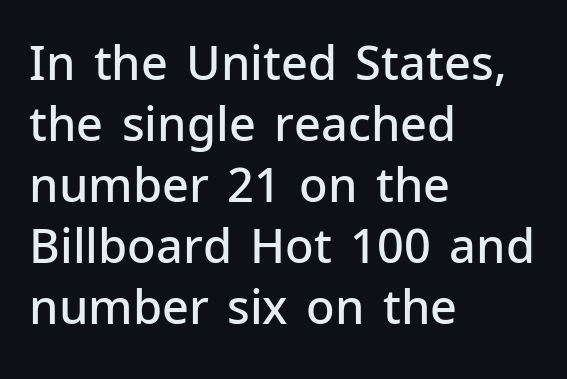
Each letter keeps its own natural width here, so spacing adapts to shape. This block has exactly the height ordinary leading produces. In CSS terms this would be text-align: left. Tracking value appears to be zero — textbook default spacing.
